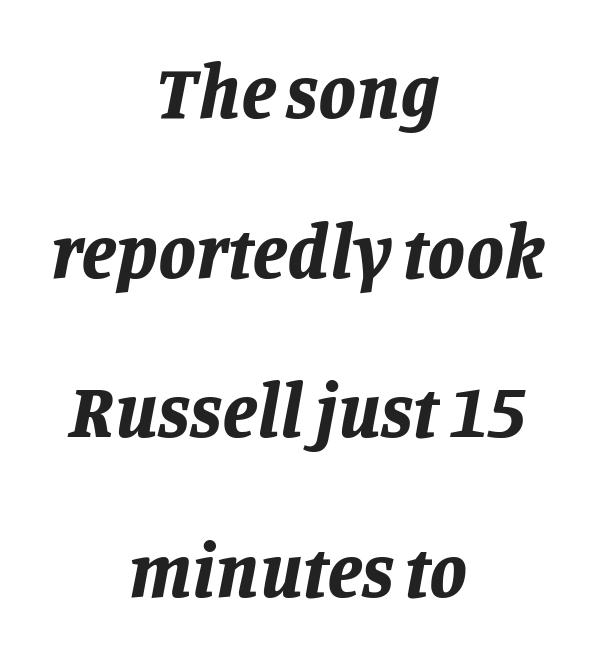
The image shows 76 px bold type, italic (leaning right); set centered, loose line spacing (2.1x), normal letter spacing, not underlined; low stroke contrast and a large x-height.
